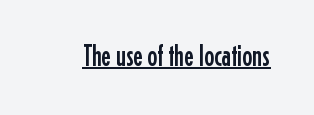
{"serif": "no", "italic": "no", "width": "condensed", "stroke_contrast": "low", "x_height": "medium", "monospaced": "no", "underline": "yes", "letter_spacing": "normal", "letter_spacing_em": 0.0, "glyph_px": 30}
